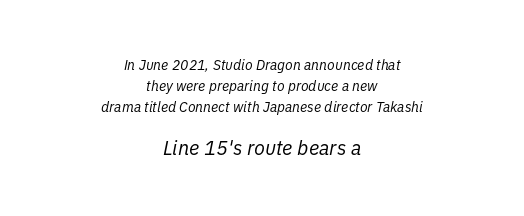
Vertically, the passage feels balanced, rows spaced as you'd expect. Glyph-to-glyph distance matches everyday printed text. The compositor balanced each line on the midline. Heft: none added — not bold. The more generous point size was reserved for the lower chunk.
